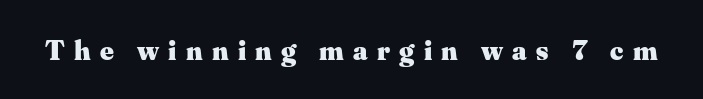
{"serif": "yes", "italic": "no", "bold": "yes", "weight": "heavy", "width": "normal", "stroke_contrast": "medium", "x_height": "small", "monospaced": "no", "underline": "no", "letter_spacing": "wide", "letter_spacing_em": 0.32, "glyph_px": 29}
